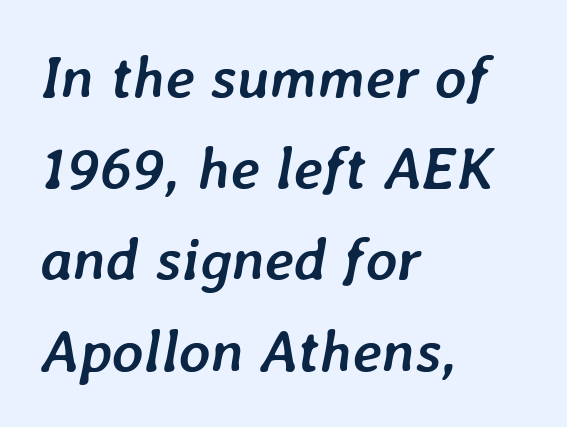
The designer left line spacing at the default. The zone under the glyphs is completely vacant. If you drew a ruler down the left edge, every line would touch it. A typesetter would call this proportional, since set widths differ per character. Each word holds together tightly as a unit, with standard inter-letter gaps.
